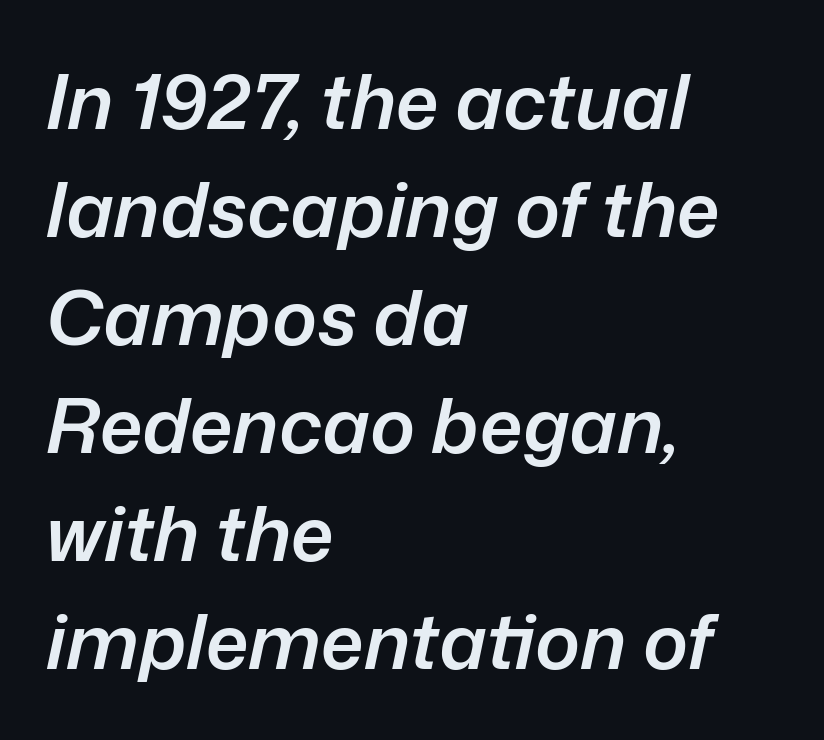
A bit beefed up — I'd call it semibold rather than bold. Has an underline been added? It has not. Short note: letters normally spaced. Designer's note — italics engaged.
